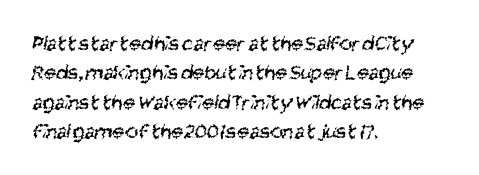
Caption: face not bold, strokes unweighted. How are the letters spaced? Ordinarily, with no added tracking. Summary of vertical rhythm: regular, with standard interline spacing. Plain, unruled lines of type. The paragraph has a hard left edge and a soft right edge.
